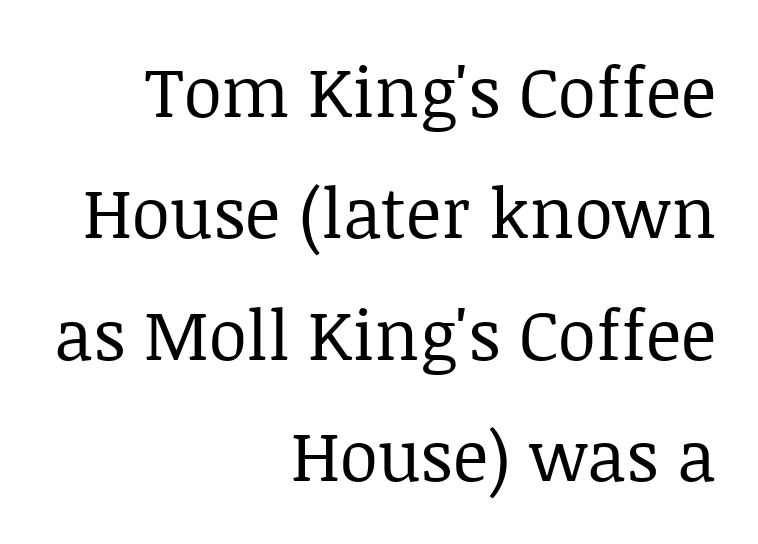
Is this a fixed-width face? No — the glyphs have proportional, varying widths. Tracking value appears to be zero — textbook default spacing. The font's upright variant was chosen for this text. Is this a heavy cut? Hardly; it is regular or lighter. This sample uses a serif face.
